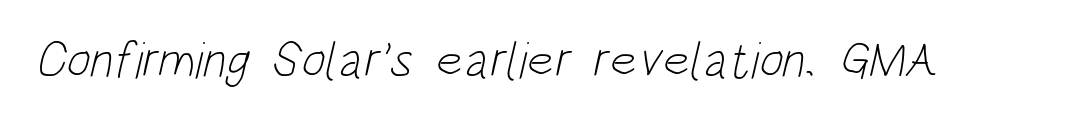
The image shows 51 px light, condensed sans-serif type; set normal letter spacing, not underlined; low stroke contrast and a large x-height.
